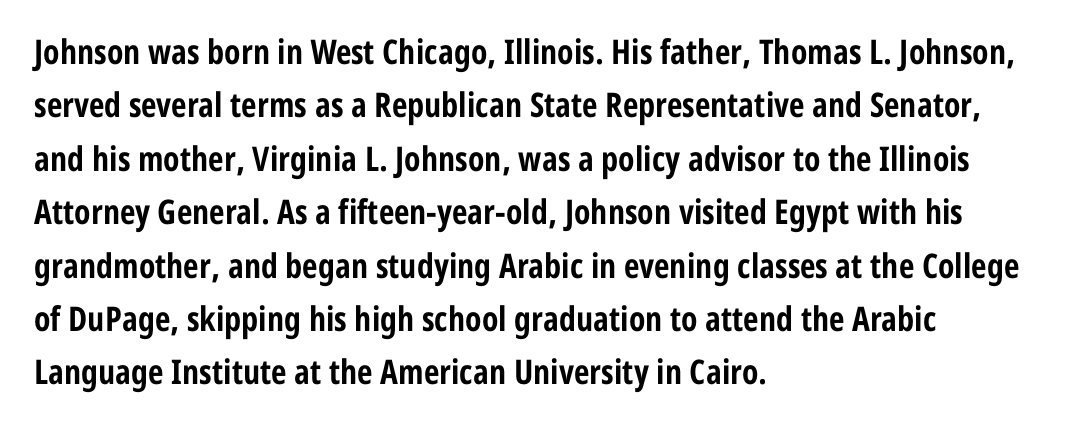
Q: Is the text bold? A: Yes.
Q: Is the text italic (slanted)? A: No, it is upright.
Q: Is the typeface a serif or a sans-serif typeface? A: Sans-serif.
Q: Is the text underlined? A: No.
Q: How is the paragraph aligned? A: Left-aligned.
Q: Is the spacing between letters normal or unusually wide? A: Normal.
Q: Is the spacing between lines tight, normal or loose? A: Normal.
Q: Width (condensed, normal, or wide)? A: Condensed.
Q: Stroke contrast? A: Low.
Q: x-height? A: Medium.
Q: Monospaced? A: No.
